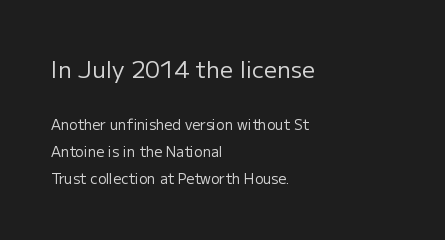
The image shows 23 px text type, upright; set left-aligned, loose line spacing (1.91x), normal letter spacing, not underlined; the first (top) block is 1.64x larger.
